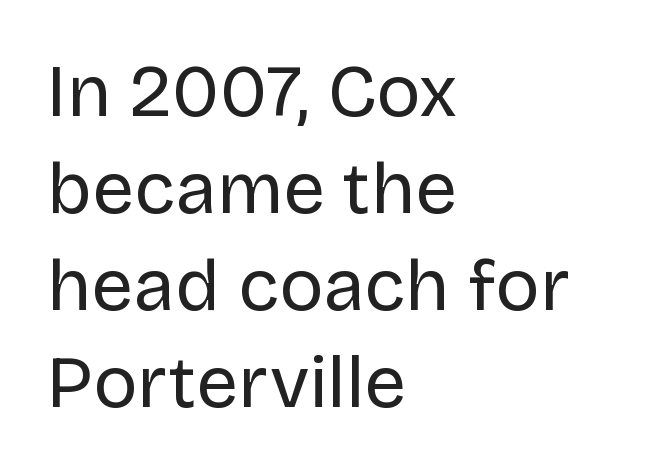
Q: Is the text bold? A: No.
Q: Is the text italic (slanted)? A: No, it is upright.
Q: Is the typeface a serif or a sans-serif typeface? A: Sans-serif.
Q: Is the text underlined? A: No.
Q: How is the paragraph aligned? A: Left-aligned.
Q: Is the spacing between letters normal or unusually wide? A: Normal.
Q: Is the spacing between lines tight, normal or loose? A: Normal.
Q: Width (condensed, normal, or wide)? A: Normal.
Q: Stroke contrast? A: Low.
Q: x-height? A: Large.
Q: Monospaced? A: No.
